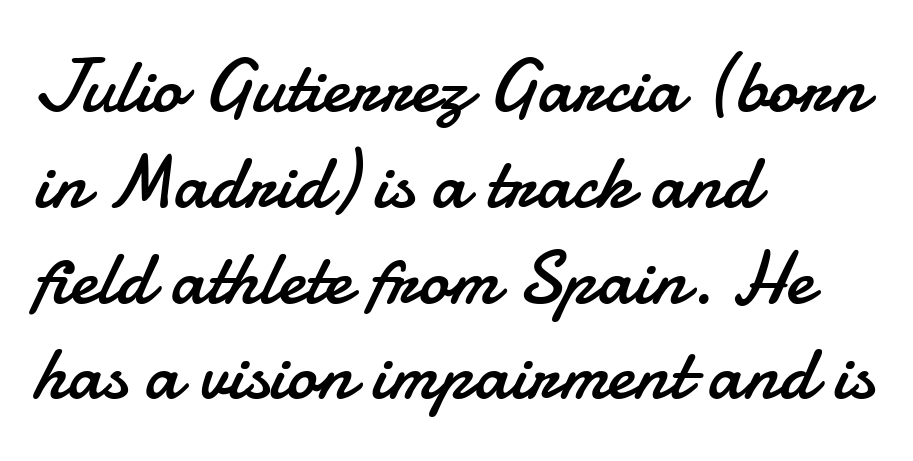
Q: Is the text bold? A: No.
Q: Is the text italic (slanted)? A: Yes.
Q: Is the typeface a serif or a sans-serif typeface? A: Sans-serif.
Q: Is the text underlined? A: No.
Q: How is the paragraph aligned? A: Left-aligned.
Q: Is the spacing between letters normal or unusually wide? A: Normal.
Q: Is the spacing between lines tight, normal or loose? A: Normal.
Q: Width (condensed, normal, or wide)? A: Normal.
Q: Stroke contrast? A: Low.
Q: x-height? A: Small.
Q: Monospaced? A: No.
